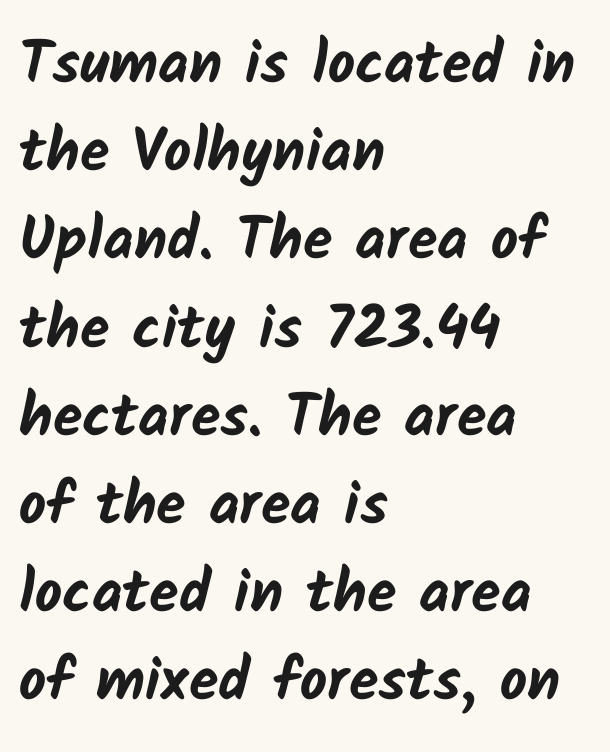
Q: Is the text bold? A: Yes.
Q: Is the typeface a serif or a sans-serif typeface? A: Sans-serif.
Q: Is the text underlined? A: No.
Q: How is the paragraph aligned? A: Left-aligned.
Q: Is the spacing between letters normal or unusually wide? A: Normal.
Q: Is the spacing between lines tight, normal or loose? A: Normal.
Q: Width (condensed, normal, or wide)? A: Normal.
Q: Stroke contrast? A: Low.
Q: x-height? A: Medium.
Q: Monospaced? A: No.
